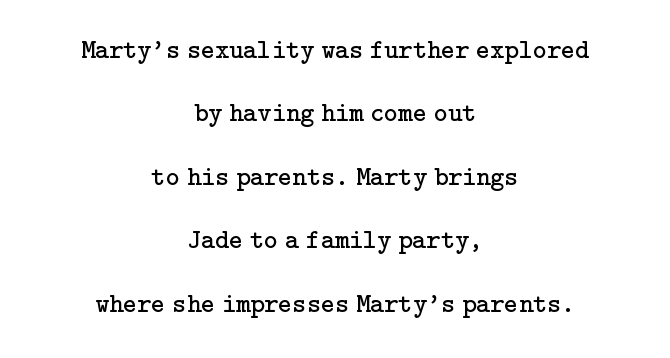
The glyphs are unaccompanied by any horizontal stroke below them. Honestly, the rows look like they've been pulled way apart. These lines keep a tight, regular rhythm from letter to letter. The face looks like a standard text weight, possibly lighter.
